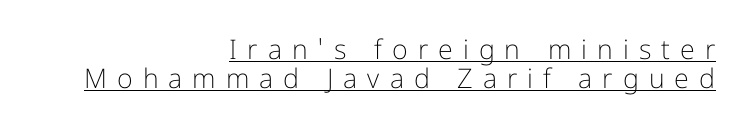
Has an underline been added? It has. This sample trades vertical openness for compactness between lines. Is there any slant? The stems are plumb. The compositor pushed each line to the right boundary. A typesetter would call this heavily tracked-out type.
